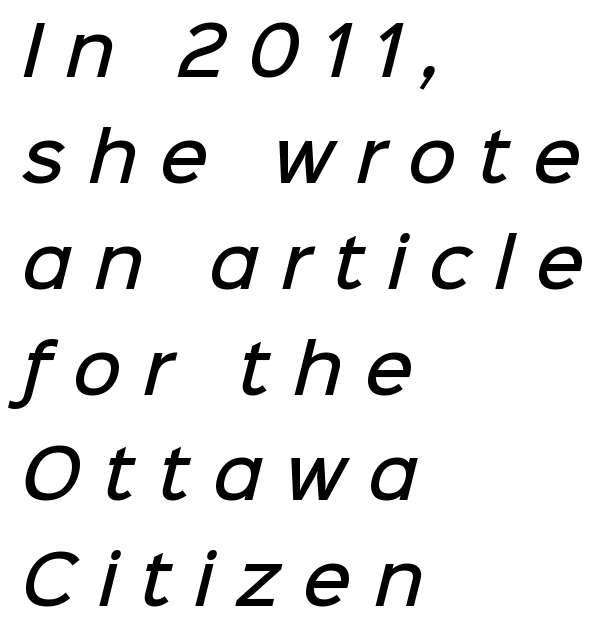
Q: Is the text bold? A: Semi-bold.
Q: Is the typeface a serif or a sans-serif typeface? A: Sans-serif.
Q: Is the text underlined? A: No.
Q: How is the paragraph aligned? A: Left-aligned.
Q: Is the spacing between letters normal or unusually wide? A: Unusually wide.
Q: Is the spacing between lines tight, normal or loose? A: Normal.
Q: Width (condensed, normal, or wide)? A: Normal.
Q: Stroke contrast? A: Low.
Q: x-height? A: Medium.
Q: Monospaced? A: No.
